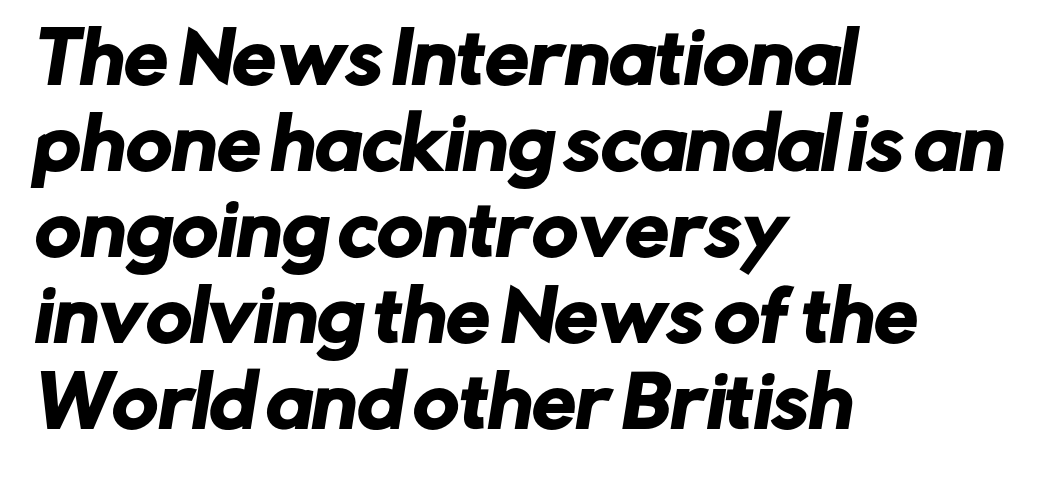
{"serif": "no", "width": "normal", "stroke_contrast": "low", "x_height": "medium", "monospaced": "no", "underline": "no", "align": "left", "line_spacing_ratio": 1.23, "letter_spacing": "normal", "letter_spacing_em": 0.0, "glyph_px": 70}
